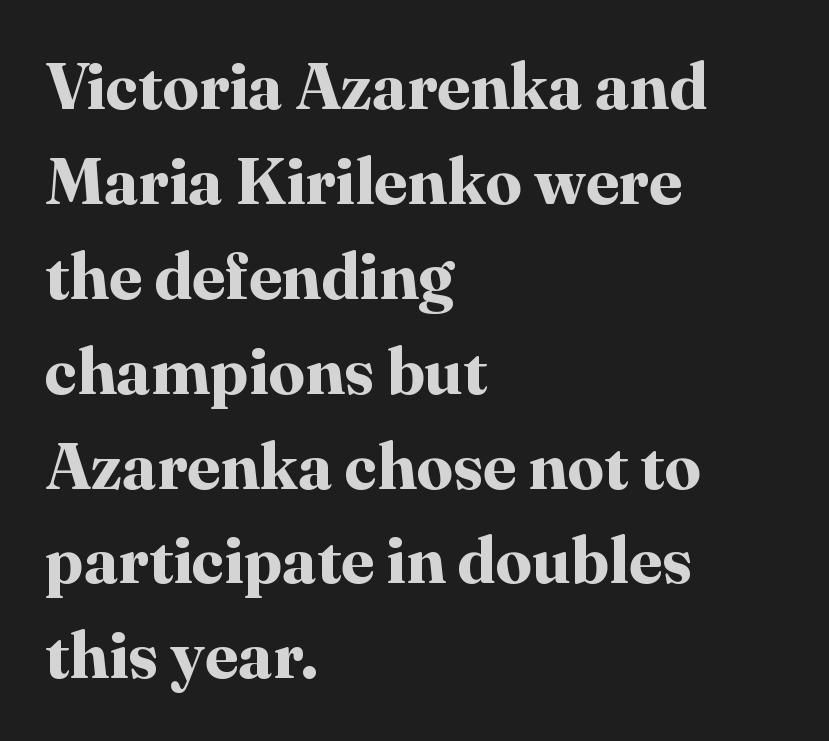
{"serif": "yes", "italic": "no", "bold": "yes", "weight": "bold", "width": "normal", "stroke_contrast": "high", "x_height": "medium", "monospaced": "no", "underline": "no", "align": "left", "line_spacing": "normal", "line_spacing_ratio": 1.46, "letter_spacing": "normal", "letter_spacing_em": 0.0, "glyph_px": 65}
